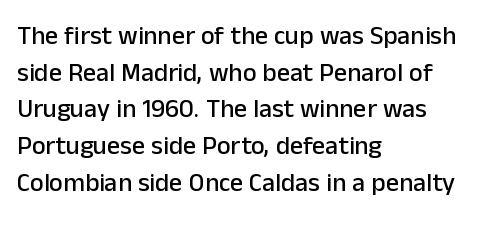
Q: Is the text italic (slanted)? A: No, it is upright.
Q: Is the text underlined? A: No.
Q: How is the paragraph aligned? A: Left-aligned.
Q: Is the spacing between letters normal or unusually wide? A: Normal.
Q: Is the spacing between lines tight, normal or loose? A: Normal.
